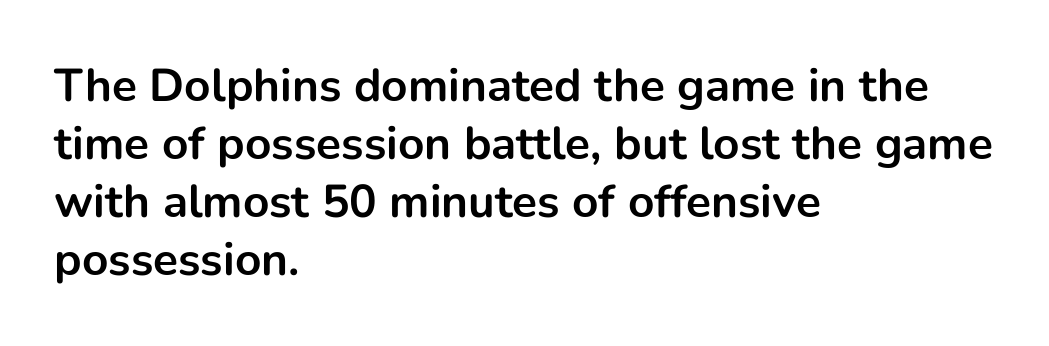
Q: Is the text bold? A: Yes.
Q: Is the text italic (slanted)? A: No, it is upright.
Q: Is the typeface a serif or a sans-serif typeface? A: Sans-serif.
Q: Is the text underlined? A: No.
Q: How is the paragraph aligned? A: Left-aligned.
Q: Is the spacing between letters normal or unusually wide? A: Normal.
Q: Is the spacing between lines tight, normal or loose? A: Normal.
Q: Width (condensed, normal, or wide)? A: Normal.
Q: Stroke contrast? A: Low.
Q: x-height? A: Medium.
Q: Monospaced? A: No.
